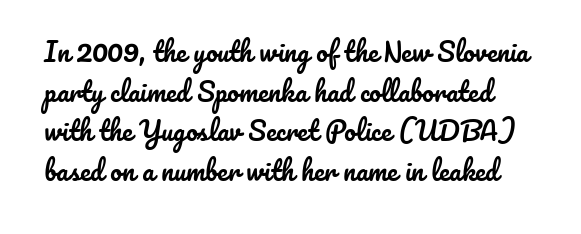
In terms of letterspacing, this is plain default setting. Regular leading. Lines of text with bare space underneath.
